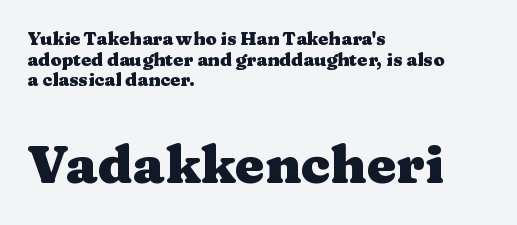
{"serif": "yes", "italic": "no", "bold": "yes", "weight": "heavy", "width": "wide", "stroke_contrast": "medium", "x_height": "medium", "monospaced": "no", "underline": "no", "align": "left", "line_spacing": "tight", "line_spacing_ratio": 1.15, "letter_spacing": "normal", "letter_spacing_em": 0.0, "larger_block": "second", "size_ratio": 2.94, "glyph_px": 53}
